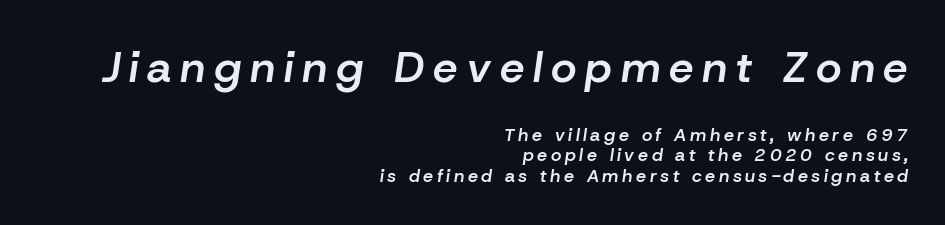
The image shows 44 px semibold type, italic (leaning right); set right-aligned, tight line spacing (1.13x), unusually wide letter spacing (+0.2 em), not underlined; the first (top) block is 2.44x larger; low stroke contrast and a medium x-height.
